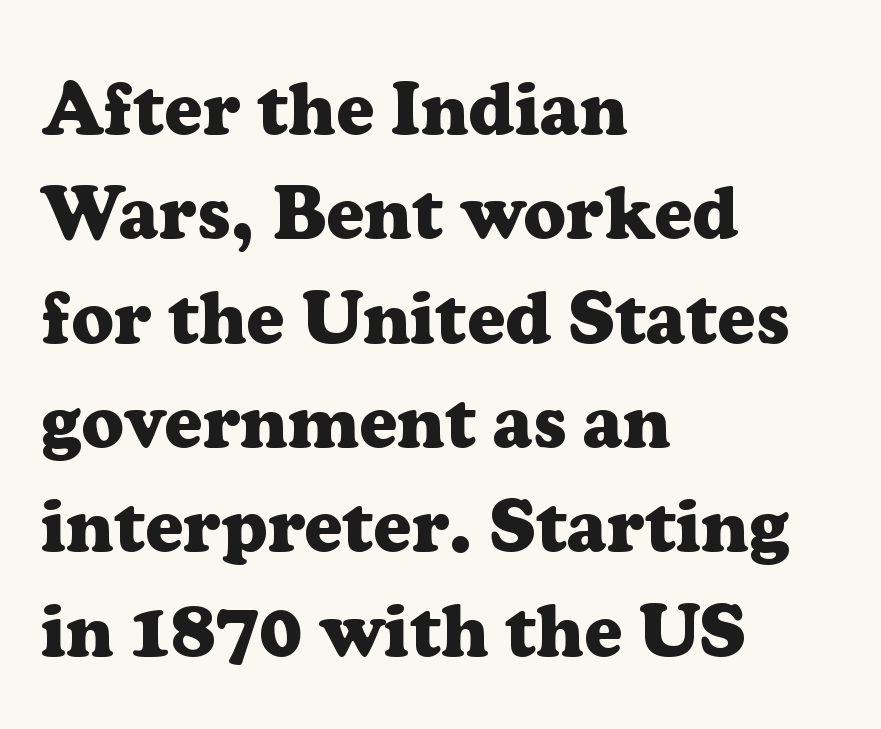
{"serif": "yes", "italic": "no", "bold": "yes", "weight": "heavy", "width": "normal", "stroke_contrast": "low", "x_height": "medium", "monospaced": "no", "underline": "no", "align": "left", "line_spacing": "normal", "line_spacing_ratio": 1.41, "letter_spacing": "normal", "letter_spacing_em": 0.0, "glyph_px": 74}
